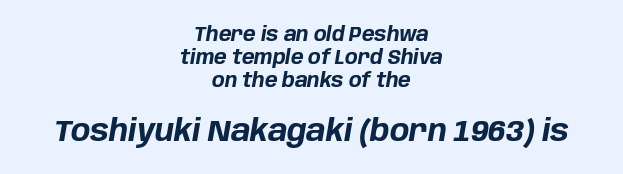
Q: Is the text bold? A: Yes.
Q: Is the text italic (slanted)? A: Yes, it leans right by about 10 degrees.
Q: Is the text underlined? A: No.
Q: How is the paragraph aligned? A: Centered.
Q: Is the spacing between letters normal or unusually wide? A: Normal.
Q: Which block of text is set in a larger size, the first (top) or the second (bottom)? A: The second (bottom) one.
Q: Width (condensed, normal, or wide)? A: Normal.
Q: Stroke contrast? A: Low.
Q: x-height? A: Large.
Q: Monospaced? A: No.
